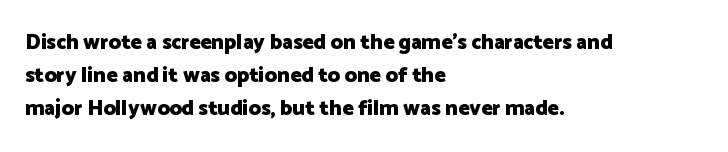
{"italic": "no", "bold": "yes", "underline": "no", "align": "left", "line_spacing": "normal", "line_spacing_ratio": 1.56, "letter_spacing": "normal", "letter_spacing_em": 0.0, "glyph_px": 21}
